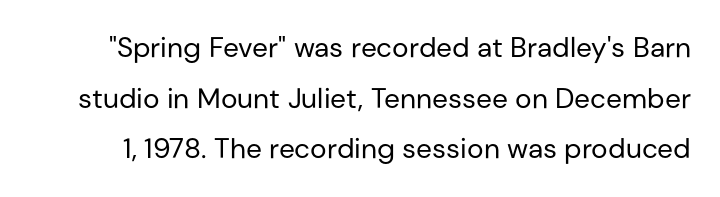
{"serif": "no", "italic": "no", "bold": "no", "weight": "regular", "width": "normal", "stroke_contrast": "low", "x_height": "medium", "monospaced": "no", "underline": "no", "line_spacing_ratio": 1.81, "letter_spacing": "normal", "letter_spacing_em": 0.0, "glyph_px": 28}
